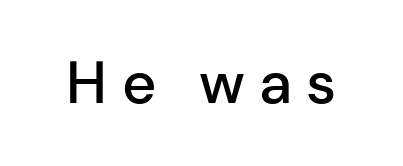
Short note: letters widely spaced. Its strokes are somewhat broadened, the hallmark of semibold type. Tall strokes in this sample are plumb rather than angled. The strip under each line holds only bare page. Type style note: lacks serifs. Is this a fixed-width face? No — the glyphs have proportional, varying widths.
